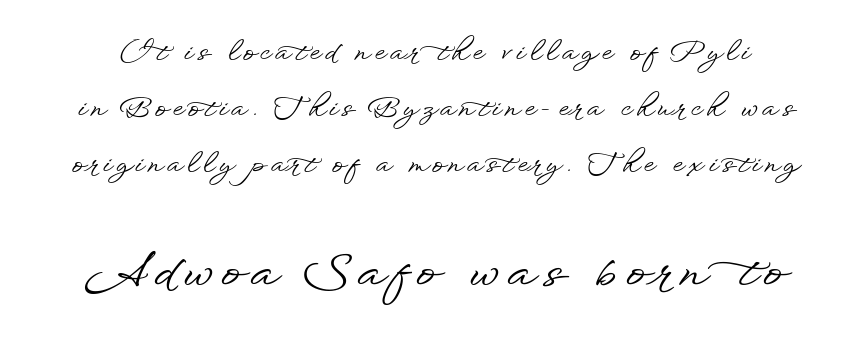
{"serif": "no", "width": "wide", "stroke_contrast": "low", "x_height": "small", "monospaced": "no", "underline": "no", "line_spacing": "loose", "line_spacing_ratio": 2.08, "larger_block": "second", "size_ratio": 1.78, "glyph_px": 48}
